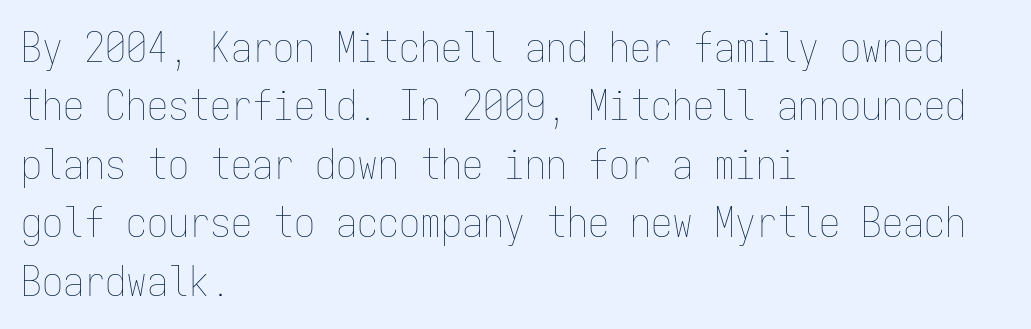
Style check: upright. Check the space under the baseline: it is left empty. Spacing verdict: monospaced, one width for all characters. In terms of letterspacing, this is plain default setting. Summary of weight: not heavy and not bold.
